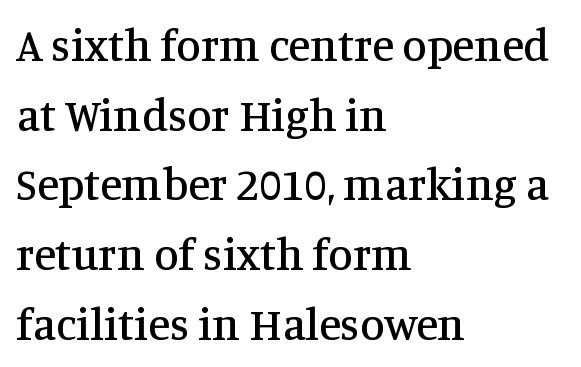
Q: Is the text italic (slanted)? A: No, it is upright.
Q: Is the typeface a serif or a sans-serif typeface? A: Serif.
Q: Is the text underlined? A: No.
Q: How is the paragraph aligned? A: Left-aligned.
Q: Is the spacing between letters normal or unusually wide? A: Normal.
Q: Is the spacing between lines tight, normal or loose? A: Normal.
Q: Width (condensed, normal, or wide)? A: Normal.
Q: Stroke contrast? A: Medium.
Q: x-height? A: Large.
Q: Monospaced? A: No.
